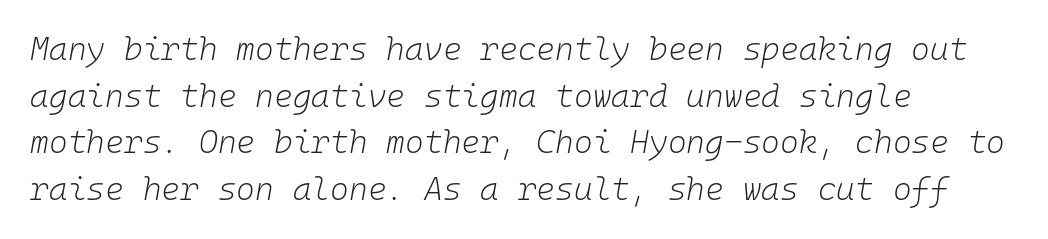
Q: Is the text bold? A: No.
Q: Is the text italic (slanted)? A: Yes, it leans right by about 10 degrees.
Q: Is the text underlined? A: No.
Q: How is the paragraph aligned? A: Left-aligned.
Q: Is the spacing between letters normal or unusually wide? A: Normal.
Q: Is the spacing between lines tight, normal or loose? A: Normal.
Q: Width (condensed, normal, or wide)? A: Normal.
Q: Stroke contrast? A: Low.
Q: x-height? A: Medium.
Q: Monospaced? A: Yes.
